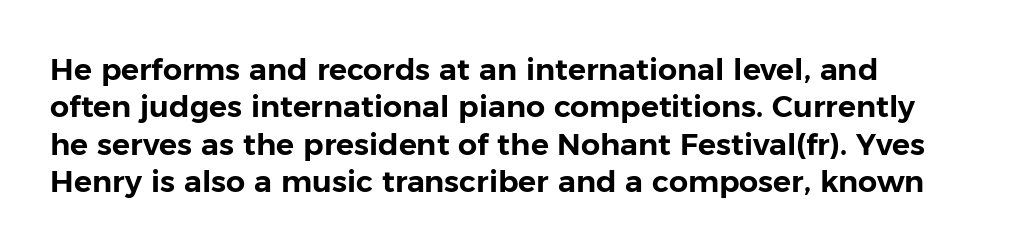
Think of a printed novel: that variable character pitch is what you see here. Is there any slant? The stems are plumb. The strip under each line holds only bare page. Rows of type keep a routine distance in the vertical direction. Observe the ordinary spacing: letters are neighbours, not strangers. Each letter's strokes conclude bluntly, with no projecting serifs.
